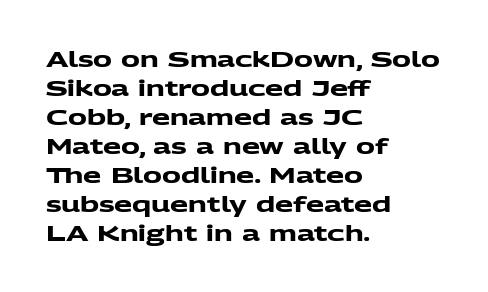
Q: Is the text bold? A: Yes.
Q: Is the text underlined? A: No.
Q: How is the paragraph aligned? A: Left-aligned.
Q: Is the spacing between letters normal or unusually wide? A: Normal.
Q: Is the spacing between lines tight, normal or loose? A: Normal.
